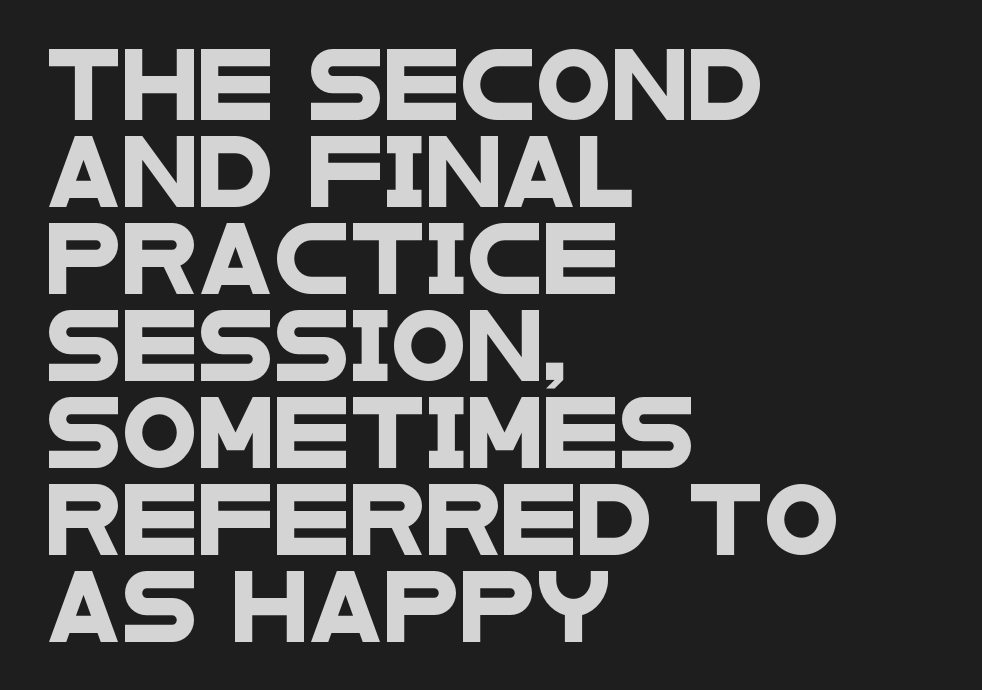
{"serif": "no", "width": "wide", "stroke_contrast": "low", "x_height": "large", "monospaced": "no", "underline": "no", "align": "left", "line_spacing": "normal", "line_spacing_ratio": 1.26, "letter_spacing": "normal", "letter_spacing_em": 0.0, "glyph_px": 69}
